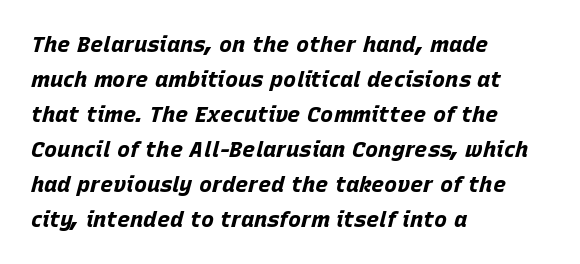
{"italic": "yes", "lean": "right", "slant_degrees": 15, "bold": "yes", "underline": "no", "align": "left", "line_spacing": "normal", "line_spacing_ratio": 1.59, "letter_spacing": "normal", "letter_spacing_em": 0.0, "glyph_px": 22}
